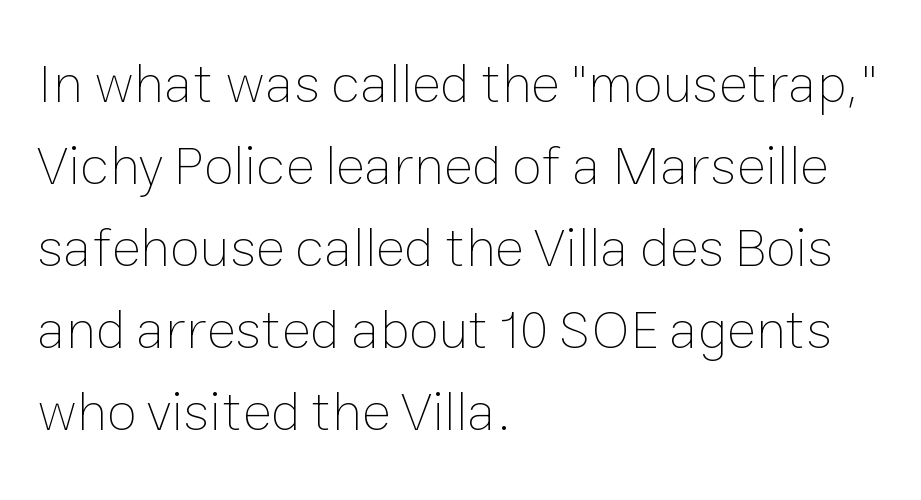
{"italic": "no", "bold": "no", "weight": "thin", "width": "normal", "stroke_contrast": "low", "x_height": "medium", "monospaced": "no", "underline": "no", "align": "left", "line_spacing": "normal", "line_spacing_ratio": 1.49, "letter_spacing": "normal", "letter_spacing_em": 0.0, "glyph_px": 55}
